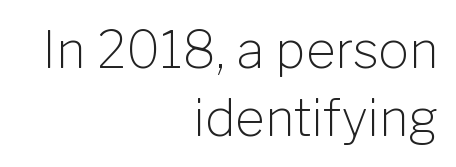
Is there much room between lines? A standard amount, neither cramped nor airy. The rendering shows plain stroke endings on the letterforms — a sans-serif design. Just letters on the line, the space beneath them empty. Posture: vertical. Nothing unusual about the tracking: characters are spaced as the font intends. Leftover space on each line is placed entirely before the opening word.
